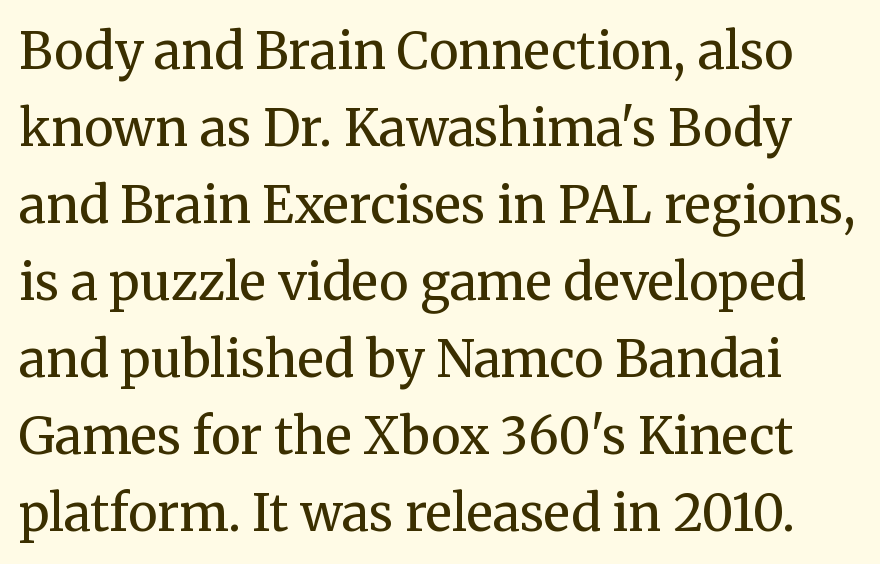
Q: Is the text bold? A: No.
Q: Is the text italic (slanted)? A: No, it is upright.
Q: Is the typeface a serif or a sans-serif typeface? A: Serif.
Q: Is the text underlined? A: No.
Q: Is the spacing between letters normal or unusually wide? A: Normal.
Q: Is the spacing between lines tight, normal or loose? A: Normal.
Q: Width (condensed, normal, or wide)? A: Normal.
Q: Stroke contrast? A: Medium.
Q: x-height? A: Medium.
Q: Monospaced? A: No.
